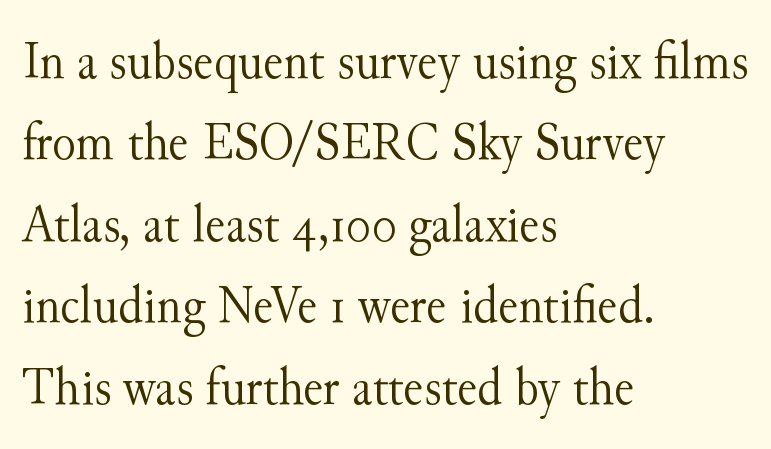
Q: Is the text bold? A: No.
Q: Is the text italic (slanted)? A: No, it is upright.
Q: Is the typeface a serif or a sans-serif typeface? A: Serif.
Q: Is the text underlined? A: No.
Q: How is the paragraph aligned? A: Left-aligned.
Q: Is the spacing between letters normal or unusually wide? A: Normal.
Q: Is the spacing between lines tight, normal or loose? A: Normal.
Q: Width (condensed, normal, or wide)? A: Normal.
Q: Stroke contrast? A: Medium.
Q: x-height? A: Small.
Q: Monospaced? A: No.
